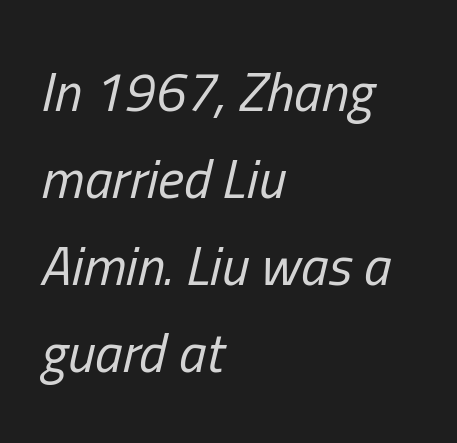
The image shows 55 px regular-weight, condensed type, italic (leaning right); set left-aligned, normal line spacing (1.58x), normal letter spacing, not underlined; low stroke contrast and a medium x-height.
